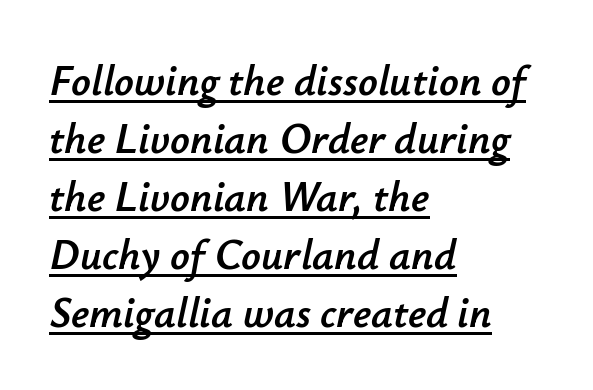
Q: Is the text italic (slanted)? A: Yes, it leans right by about 12 degrees.
Q: Is the text underlined? A: Yes.
Q: How is the paragraph aligned? A: Left-aligned.
Q: Is the spacing between letters normal or unusually wide? A: Normal.
Q: Is the spacing between lines tight, normal or loose? A: Normal.
Q: Width (condensed, normal, or wide)? A: Normal.
Q: Stroke contrast? A: Low.
Q: x-height? A: Small.
Q: Monospaced? A: No.
